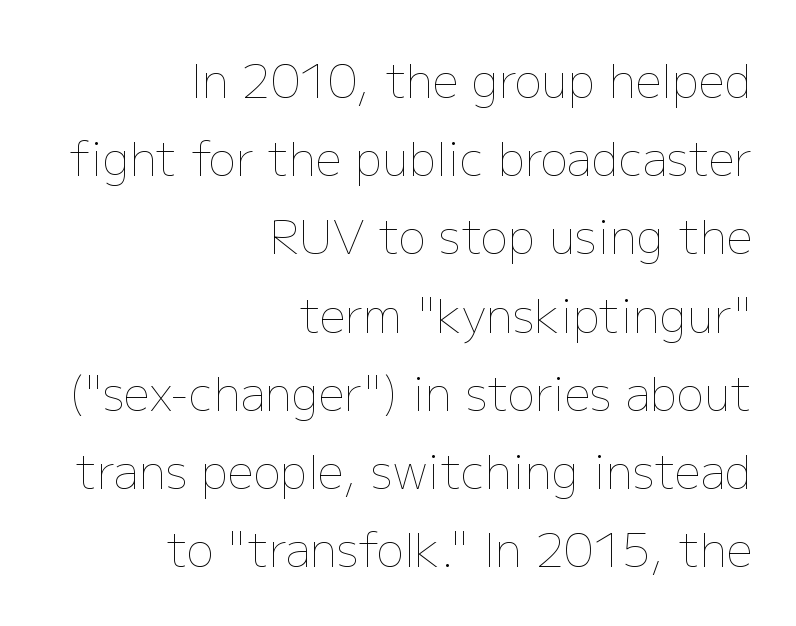
Characters remain perfectly vertical along every line. Glance below the letters and you will spot only blank space. The letters look calm and open, with moderate or lighter stems. The letterforms sit shoulder to shoulder at normal distance. Varying glyph widths throughout — classic text-font behaviour.
